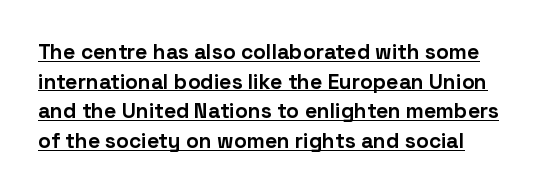
The image shows 21 px bold type, upright; set normal line spacing (1.41x), normal letter spacing, underlined.
